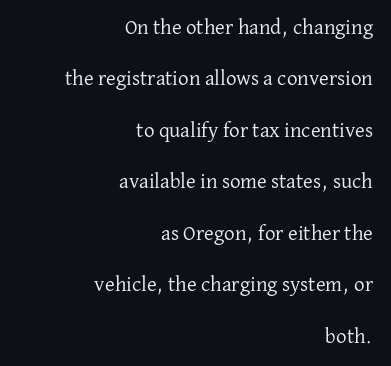
{"italic": "no", "bold": "no", "underline": "no", "align": "right", "line_spacing": "loose", "line_spacing_ratio": 2.45, "letter_spacing": "normal", "letter_spacing_em": 0.0, "glyph_px": 21}
